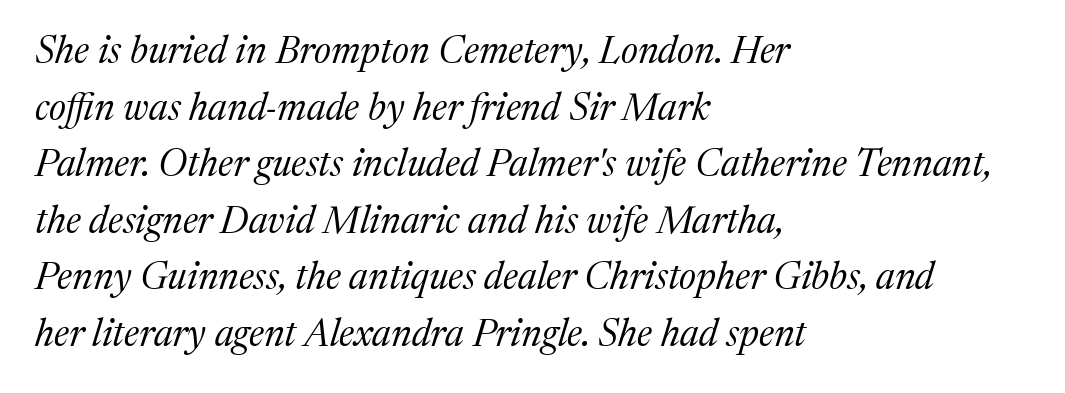
Q: Is the text bold? A: No.
Q: Is the text italic (slanted)? A: Yes, it leans right by about 17 degrees.
Q: Is the typeface a serif or a sans-serif typeface? A: Serif.
Q: Is the text underlined? A: No.
Q: How is the paragraph aligned? A: Left-aligned.
Q: Is the spacing between letters normal or unusually wide? A: Normal.
Q: Is the spacing between lines tight, normal or loose? A: Normal.
Q: Width (condensed, normal, or wide)? A: Normal.
Q: Stroke contrast? A: Medium.
Q: x-height? A: Medium.
Q: Monospaced? A: No.
